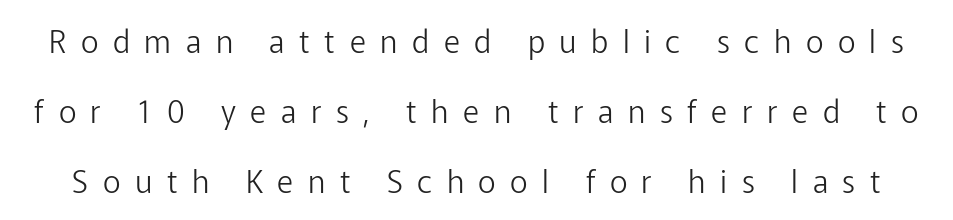
{"serif": "no", "italic": "no", "bold": "no", "weight": "light", "width": "normal", "stroke_contrast": "low", "x_height": "medium", "monospaced": "no", "underline": "no", "line_spacing": "loose", "line_spacing_ratio": 2.26, "letter_spacing": "wide", "letter_spacing_em": 0.47, "glyph_px": 31}
